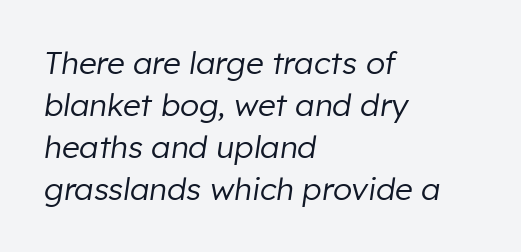
Q: Is the text bold? A: No.
Q: Is the text italic (slanted)? A: Yes, it leans right by about 8 degrees.
Q: Is the text underlined? A: No.
Q: How is the paragraph aligned? A: Left-aligned.
Q: Is the spacing between letters normal or unusually wide? A: Normal.
Q: Is the spacing between lines tight, normal or loose? A: Normal.
Q: Width (condensed, normal, or wide)? A: Normal.
Q: Stroke contrast? A: Low.
Q: x-height? A: Medium.
Q: Monospaced? A: No.
